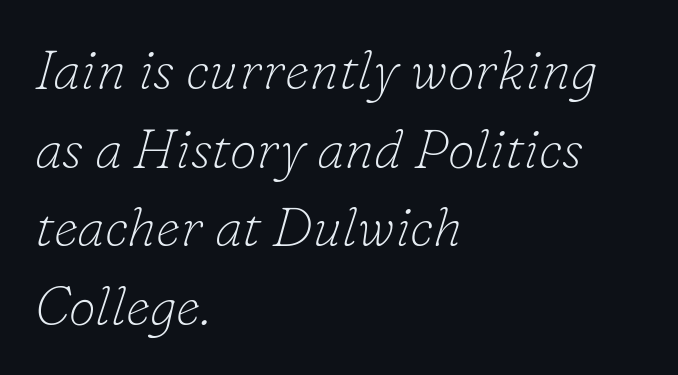
{"serif": "yes", "italic": "yes", "lean": "right", "slant_degrees": 16, "bold": "no", "weight": "thin", "width": "normal", "stroke_contrast": "low", "x_height": "small", "monospaced": "no", "underline": "no", "align": "left", "line_spacing": "normal", "line_spacing_ratio": 1.43, "letter_spacing": "normal", "letter_spacing_em": 0.0, "glyph_px": 55}
